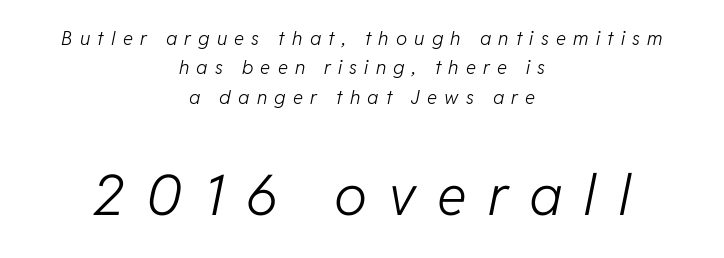
Every row of glyphs is offset so its center matches the block's center. Weight class: somewhere from thin through regular. The letters in the lower block stand taller than those in the block above. The lettering tilts uniformly, giving the passage an italic look.
